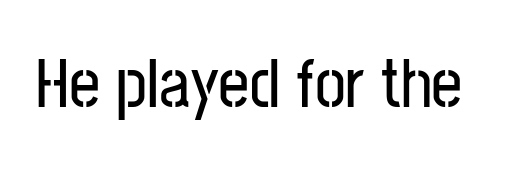
This rendering leaves character spacing at its baseline value. Decoration check: the copy has no underline. The rendering uses natural spacing where letterforms have individual widths. This is the regular roman posture of the typeface.
